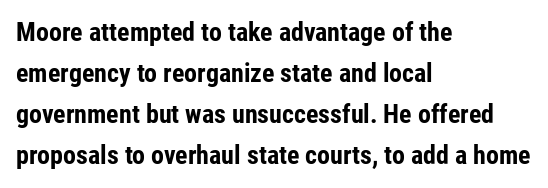
Q: Is the text bold? A: Yes.
Q: Is the text italic (slanted)? A: No, it is upright.
Q: Is the text underlined? A: No.
Q: How is the paragraph aligned? A: Left-aligned.
Q: Is the spacing between letters normal or unusually wide? A: Normal.
Q: Is the spacing between lines tight, normal or loose? A: Normal.
